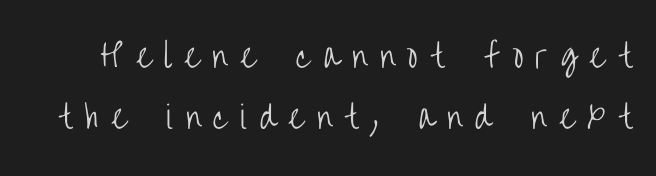
Line spacing here is loose. Weight: in the light-to-regular range. These lines are composed in type without serifs. Posture: upright roman. Do the characters align in a grid? No, the font is proportional.
